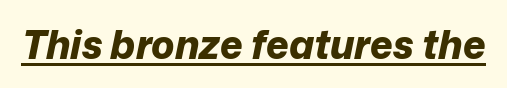
The image shows 39 px bold type, italic (leaning right); set normal letter spacing, underlined; low stroke contrast and a medium x-height.
